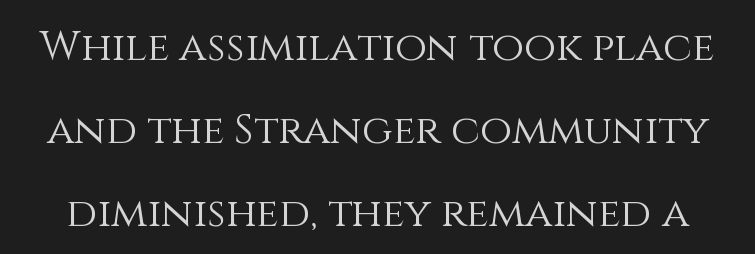
{"italic": "no", "bold": "no", "weight": "light", "width": "normal", "stroke_contrast": "medium", "x_height": "large", "monospaced": "no", "underline": "no", "line_spacing": "loose", "line_spacing_ratio": 2.02, "letter_spacing": "normal", "letter_spacing_em": 0.0, "glyph_px": 41}
